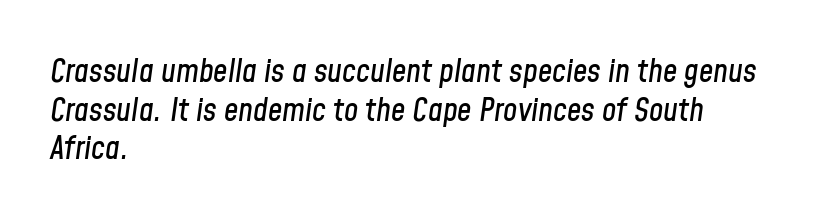
Q: Is the text italic (slanted)? A: Yes, it leans right by about 8 degrees.
Q: Is the text underlined? A: No.
Q: How is the paragraph aligned? A: Left-aligned.
Q: Is the spacing between letters normal or unusually wide? A: Normal.
Q: Width (condensed, normal, or wide)? A: Condensed.
Q: Stroke contrast? A: Low.
Q: x-height? A: Medium.
Q: Monospaced? A: No.
